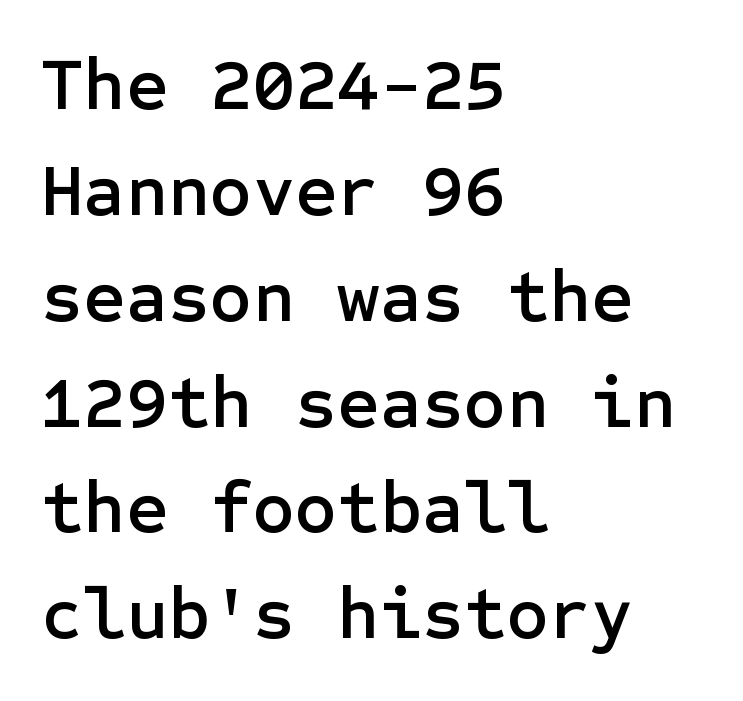
How are the letters spaced? Ordinarily, with no added tracking. A roman cut, with each character standing at attention. Regarding leading, the lines here are spaced in the standard way. Regarding serifs, this sample does without them. A clean baseline with only descenders dipping below it.
